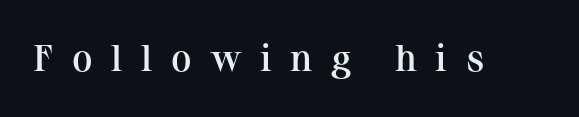
Q: Is the text bold? A: Semi-bold.
Q: Is the text italic (slanted)? A: No, it is upright.
Q: Is the typeface a serif or a sans-serif typeface? A: Serif.
Q: Is the text underlined? A: No.
Q: Is the spacing between letters normal or unusually wide? A: Unusually wide.
Q: Width (condensed, normal, or wide)? A: Normal.
Q: Stroke contrast? A: Medium.
Q: x-height? A: Medium.
Q: Monospaced? A: No.
